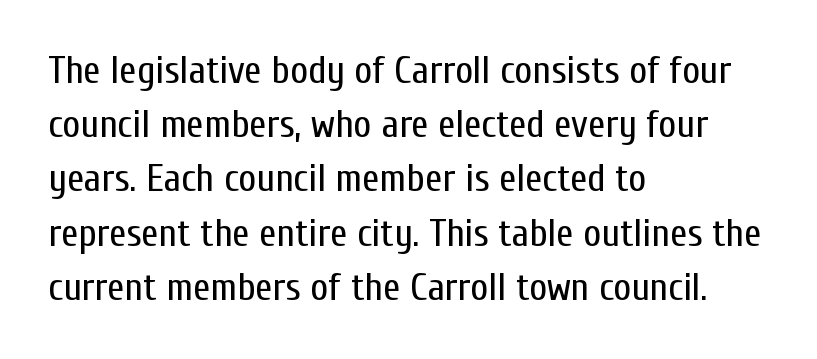
The image shows 39 px regular-weight, condensed sans-serif type, upright; set left-aligned, normal line spacing (1.39x), normal letter spacing, not underlined; low stroke contrast and a medium x-height.
